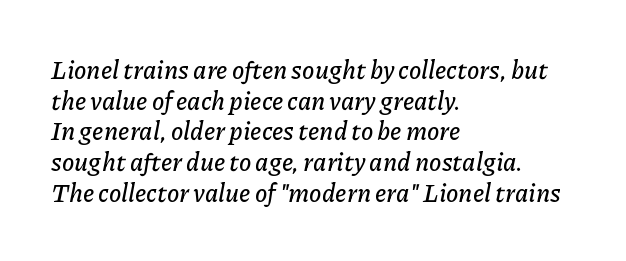
What stands out about the letter spacing? Nothing — it is the standard amount. Words float on clear page, feet unadorned. Line starts are locked; line ends wander. The font's italic variant was chosen for this text.
